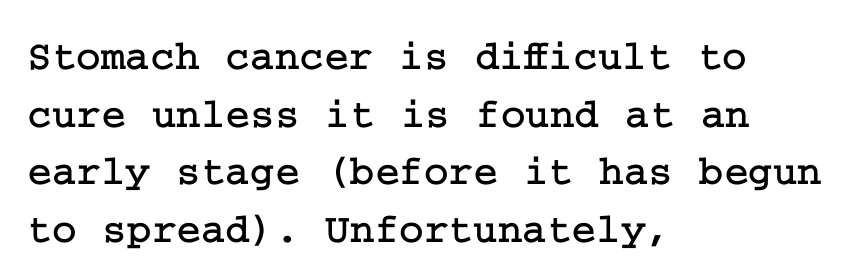
The image shows 42 px serif type, upright; set left-aligned, normal line spacing (1.37x), normal letter spacing, not underlined; low stroke contrast and a medium x-height.
